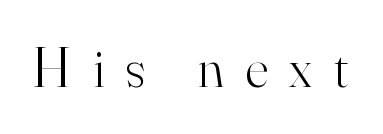
{"serif": "yes", "italic": "no", "bold": "no", "weight": "light", "width": "normal", "stroke_contrast": "high", "x_height": "small", "monospaced": "no", "underline": "no", "letter_spacing": "wide", "letter_spacing_em": 0.38, "glyph_px": 56}
